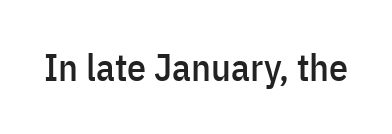
The image shows 38 px condensed sans-serif type, upright; set normal letter spacing, not underlined; low stroke contrast and a medium x-height.
